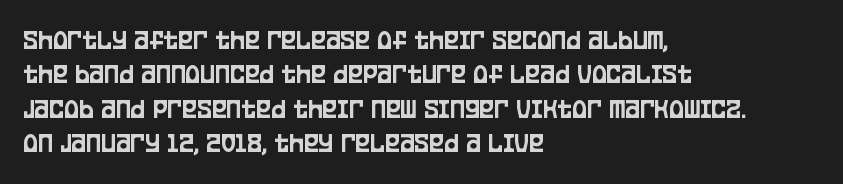
The image shows 28 px condensed sans-serif type, upright; set left-aligned, line spacing 1.23x, normal letter spacing, not underlined; low stroke contrast and a large x-height.
